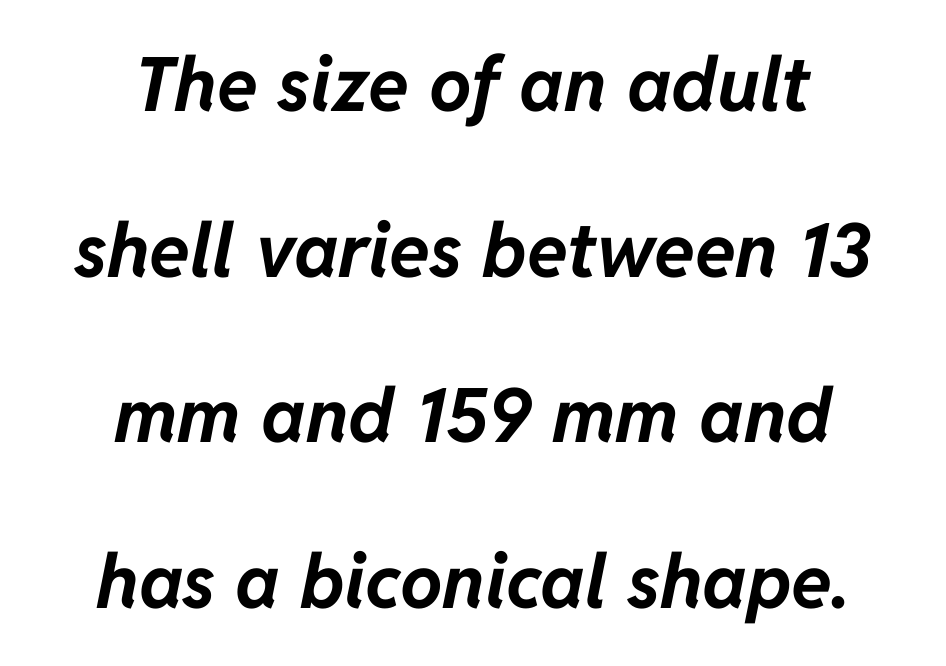
{"italic": "yes", "lean": "right", "slant_degrees": 11, "bold": "yes", "weight": "bold", "width": "normal", "stroke_contrast": "low", "x_height": "medium", "monospaced": "no", "underline": "no", "align": "center", "line_spacing": "loose", "line_spacing_ratio": 2.21, "letter_spacing": "normal", "letter_spacing_em": 0.0, "glyph_px": 75}
